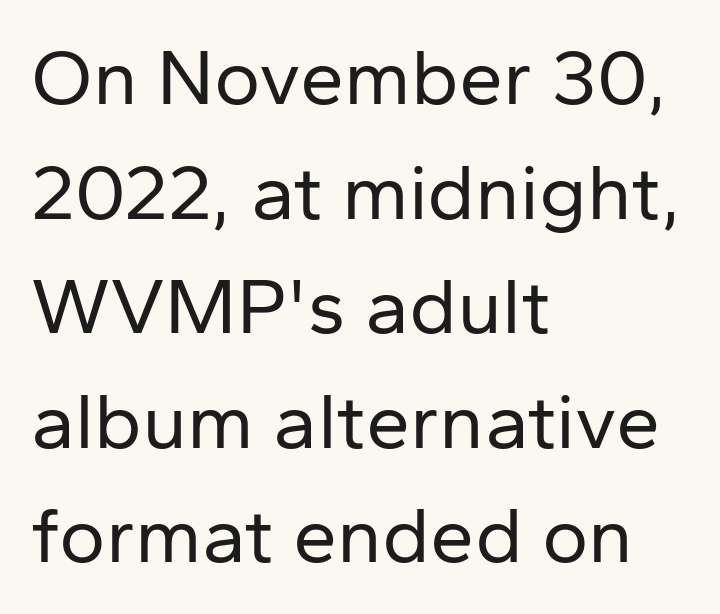
{"serif": "no", "italic": "no", "bold": "no", "weight": "regular", "width": "normal", "stroke_contrast": "low", "x_height": "medium", "monospaced": "no", "underline": "no", "align": "left", "line_spacing": "normal", "line_spacing_ratio": 1.45, "letter_spacing": "normal", "letter_spacing_em": 0.0, "glyph_px": 79}
